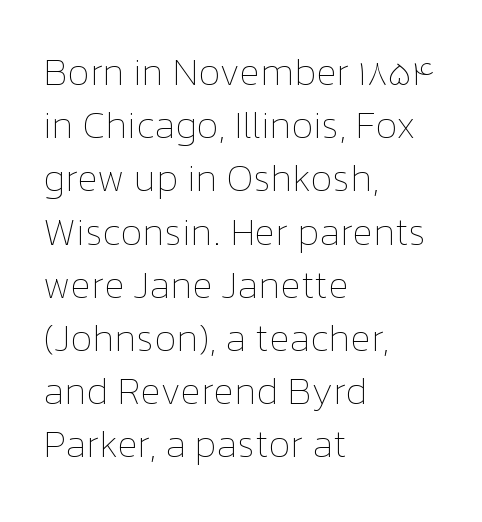
Q: Is the text bold? A: No.
Q: Is the text italic (slanted)? A: No, it is upright.
Q: Is the text underlined? A: No.
Q: How is the paragraph aligned? A: Left-aligned.
Q: Is the spacing between letters normal or unusually wide? A: Normal.
Q: Is the spacing between lines tight, normal or loose? A: Normal.
Q: Width (condensed, normal, or wide)? A: Normal.
Q: Stroke contrast? A: Low.
Q: x-height? A: Medium.
Q: Monospaced? A: No.
